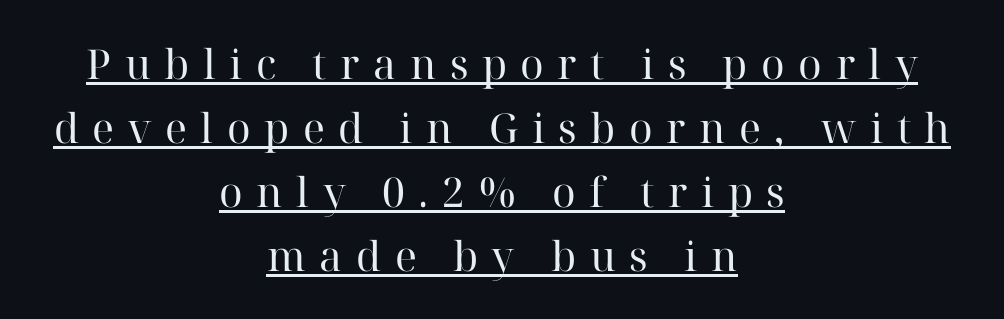
Underlining? Definitely there. I'd call this a serif setting — the letters wear small feet. Stroke mass is kept to a normal reading level or below. Each line is balanced around a shared central axis. Successive baselines arrive at the customary interval. This sample has the flowing, uneven cadence of proportional lettering.
